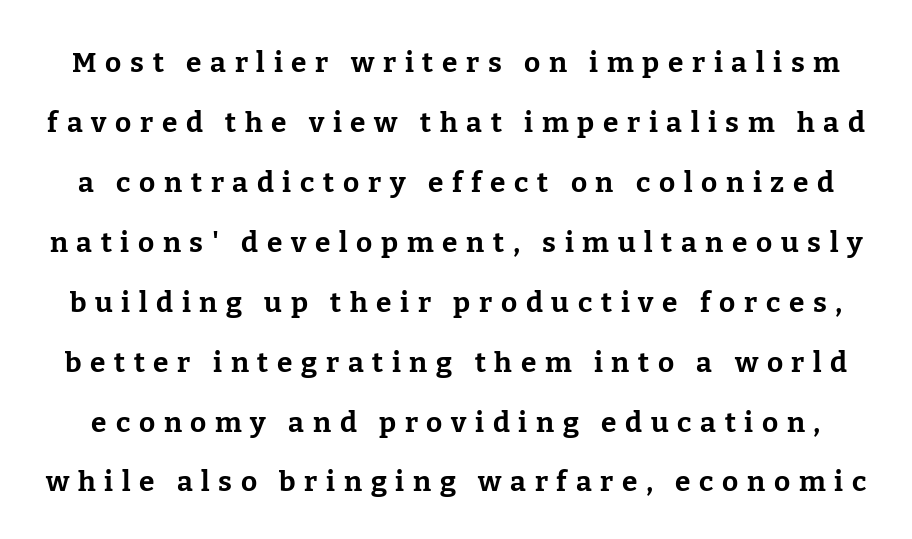
{"serif": "yes", "italic": "no", "bold": "yes", "weight": "bold", "width": "normal", "stroke_contrast": "low", "x_height": "medium", "monospaced": "no", "underline": "no", "line_spacing": "loose", "line_spacing_ratio": 2.14, "letter_spacing": "wide", "letter_spacing_em": 0.31, "glyph_px": 28}
